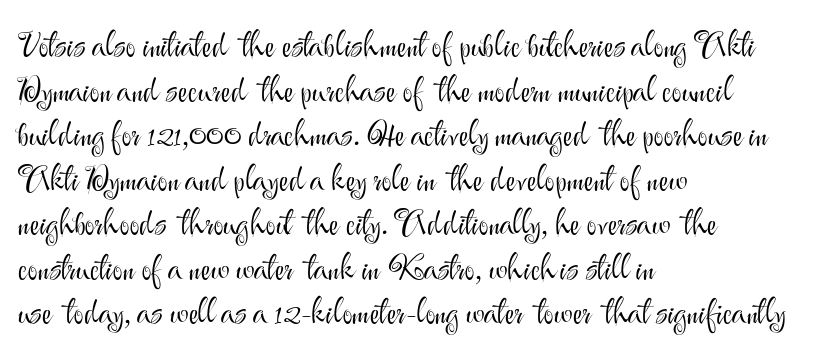
The image shows 34 px light sans-serif type; set left-aligned, normal line spacing (1.31x), normal letter spacing, not underlined; medium stroke contrast and a small x-height.
